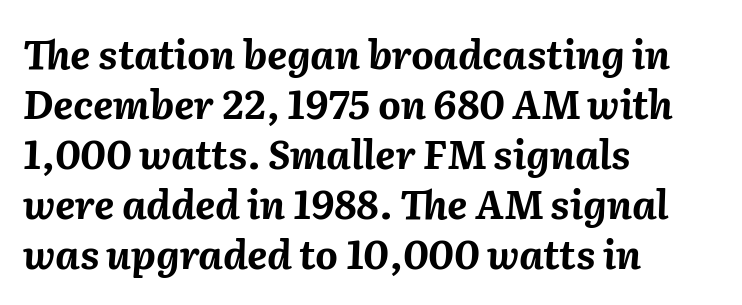
Q: Is the text bold? A: Yes.
Q: Is the text italic (slanted)? A: Yes, it leans right by about 2 degrees.
Q: Is the text underlined? A: No.
Q: How is the paragraph aligned? A: Left-aligned.
Q: Is the spacing between letters normal or unusually wide? A: Normal.
Q: Is the spacing between lines tight, normal or loose? A: Normal.
Q: Width (condensed, normal, or wide)? A: Normal.
Q: Stroke contrast? A: Medium.
Q: x-height? A: Medium.
Q: Monospaced? A: No.
